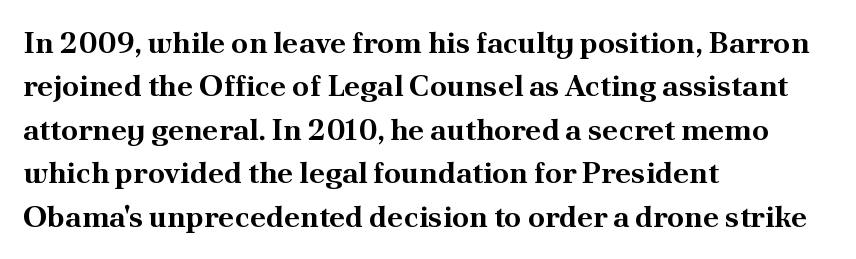
The image shows 30 px bold serif type, upright; set left-aligned, normal line spacing (1.45x), normal letter spacing, not underlined; medium stroke contrast and a small x-height.
